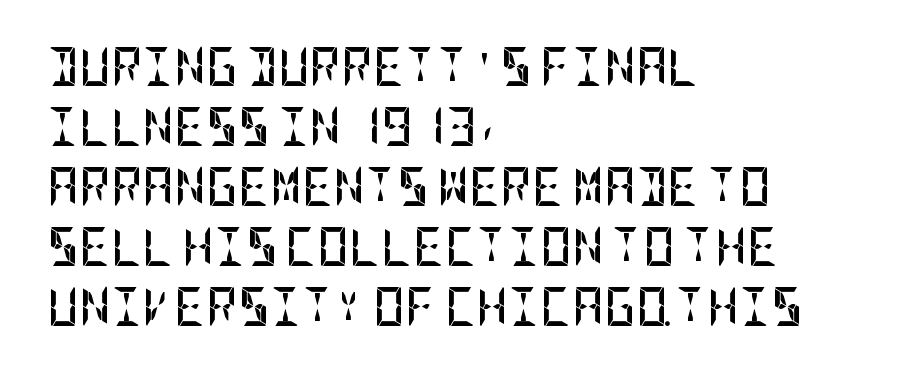
Q: Is the text bold? A: Yes.
Q: Is the text italic (slanted)? A: No, it is upright.
Q: Is the typeface a serif or a sans-serif typeface? A: Sans-serif.
Q: Is the text underlined? A: No.
Q: How is the paragraph aligned? A: Left-aligned.
Q: Is the spacing between letters normal or unusually wide? A: Normal.
Q: Is the spacing between lines tight, normal or loose? A: Normal.
Q: Width (condensed, normal, or wide)? A: Condensed.
Q: Stroke contrast? A: Low.
Q: x-height? A: Large.
